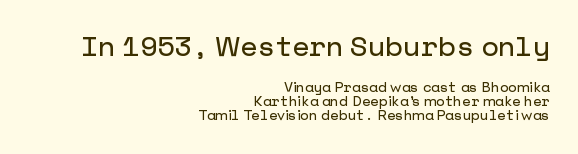
Q: Is the text italic (slanted)? A: No, it is upright.
Q: Is the typeface a serif or a sans-serif typeface? A: Sans-serif.
Q: Is the text underlined? A: No.
Q: How is the paragraph aligned? A: Right-aligned.
Q: Is the spacing between letters normal or unusually wide? A: Normal.
Q: Is the spacing between lines tight, normal or loose? A: Tight.
Q: Which block of text is set in a larger size, the first (top) or the second (bottom)? A: The first (top) one.
Q: Width (condensed, normal, or wide)? A: Normal.
Q: Stroke contrast? A: Low.
Q: x-height? A: Medium.
